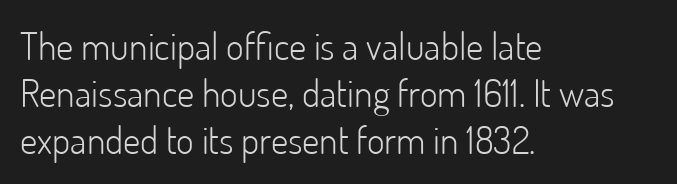
Q: Is the text bold? A: No.
Q: Is the text italic (slanted)? A: No, it is upright.
Q: Is the typeface a serif or a sans-serif typeface? A: Sans-serif.
Q: Is the text underlined? A: No.
Q: How is the paragraph aligned? A: Left-aligned.
Q: Is the spacing between letters normal or unusually wide? A: Normal.
Q: Width (condensed, normal, or wide)? A: Normal.
Q: Stroke contrast? A: Low.
Q: x-height? A: Small.
Q: Monospaced? A: No.
